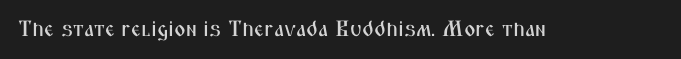
Q: Is the text italic (slanted)? A: No, it is upright.
Q: Is the text underlined? A: No.
Q: Is the spacing between letters normal or unusually wide? A: Normal.
